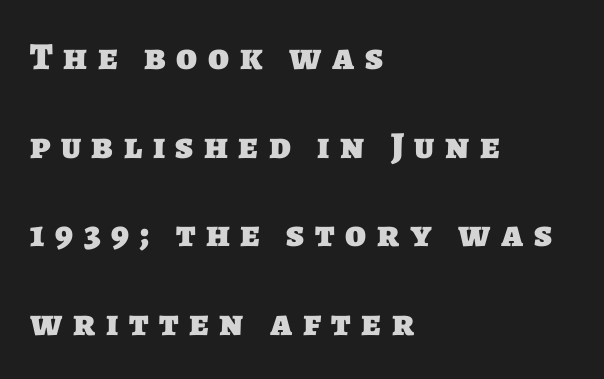
Q: Is the text bold? A: Yes.
Q: Is the typeface a serif or a sans-serif typeface? A: Sans-serif.
Q: Is the text underlined? A: No.
Q: How is the paragraph aligned? A: Left-aligned.
Q: Is the spacing between letters normal or unusually wide? A: Unusually wide.
Q: Is the spacing between lines tight, normal or loose? A: Loose.
Q: Width (condensed, normal, or wide)? A: Normal.
Q: Stroke contrast? A: Low.
Q: x-height? A: Large.
Q: Monospaced? A: No.
